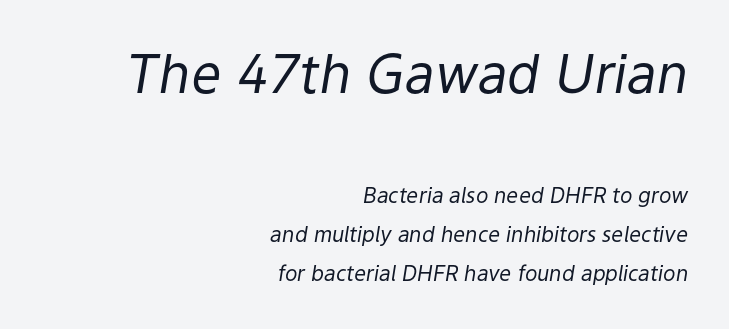
{"italic": "yes", "lean": "right", "slant_degrees": 9, "bold": "no", "weight": "regular", "width": "normal", "stroke_contrast": "low", "x_height": "medium", "monospaced": "no", "underline": "no", "align": "right", "line_spacing_ratio": 1.86, "letter_spacing": "normal", "letter_spacing_em": 0.0, "larger_block": "first", "size_ratio": 2.52, "glyph_px": 53}
